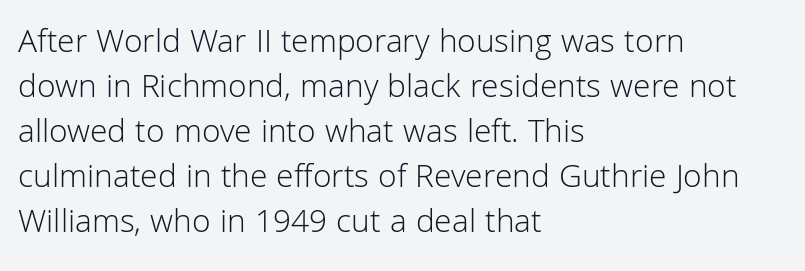
{"serif": "no", "italic": "no", "bold": "no", "weight": "light", "width": "normal", "stroke_contrast": "low", "x_height": "medium", "monospaced": "no", "underline": "no", "align": "left", "line_spacing": "normal", "line_spacing_ratio": 1.32, "letter_spacing": "normal", "letter_spacing_em": 0.0, "glyph_px": 34}
